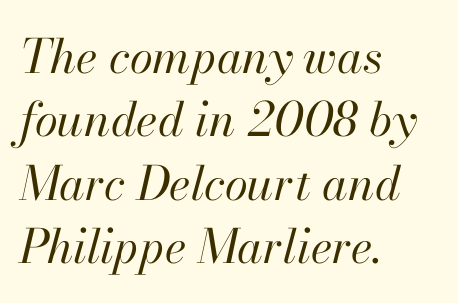
Q: Is the text bold? A: No.
Q: Is the text italic (slanted)? A: Yes, it leans right by about 13 degrees.
Q: Is the text underlined? A: No.
Q: How is the paragraph aligned? A: Left-aligned.
Q: Is the spacing between letters normal or unusually wide? A: Normal.
Q: Is the spacing between lines tight, normal or loose? A: Normal.
Q: Width (condensed, normal, or wide)? A: Normal.
Q: Stroke contrast? A: High.
Q: x-height? A: Small.
Q: Monospaced? A: No.
